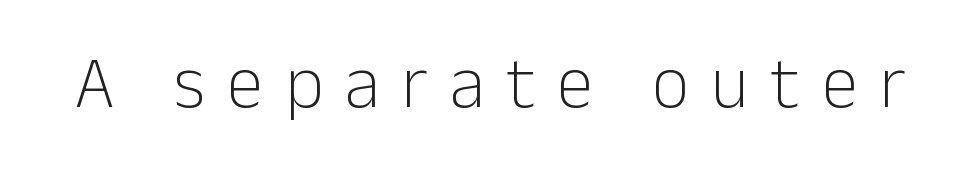
The image shows 73 px light sans-serif type, upright; set unusually wide letter spacing (+0.3 em), not underlined; low stroke contrast and a medium x-height.
